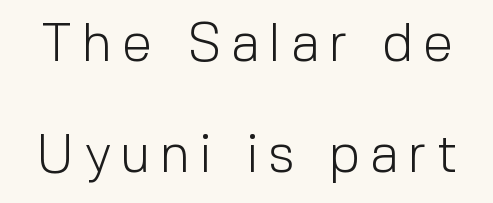
The type sits square on the baseline with zero lean. A bare baseline throughout the passage. The vertical gap from one line to the next is large. The face used here is a sans, in the tradition of grotesques and geometrics. Think standard paragraph weight, or any step lighter than that. Each letter keeps its own natural width here, so spacing adapts to shape.
